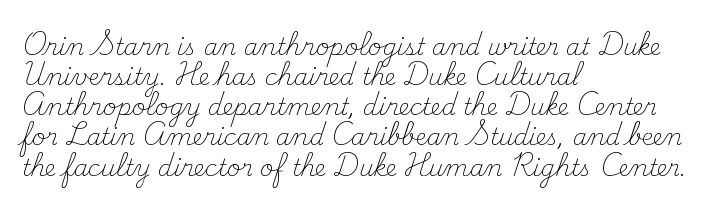
Q: Is the text bold? A: No.
Q: Is the text italic (slanted)? A: Yes.
Q: Is the text underlined? A: No.
Q: How is the paragraph aligned? A: Left-aligned.
Q: Is the spacing between letters normal or unusually wide? A: Normal.
Q: Is the spacing between lines tight, normal or loose? A: Normal.
